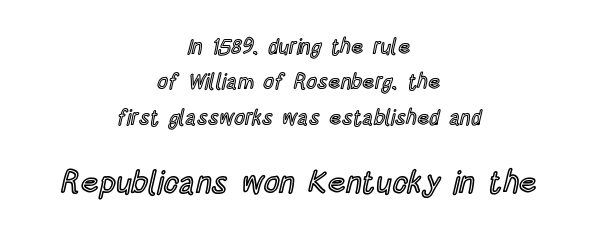
The image shows 31 px condensed type; set centered, normal line spacing (1.69x), normal letter spacing, not underlined; the second (bottom) block is 1.48x larger; a large x-height.
